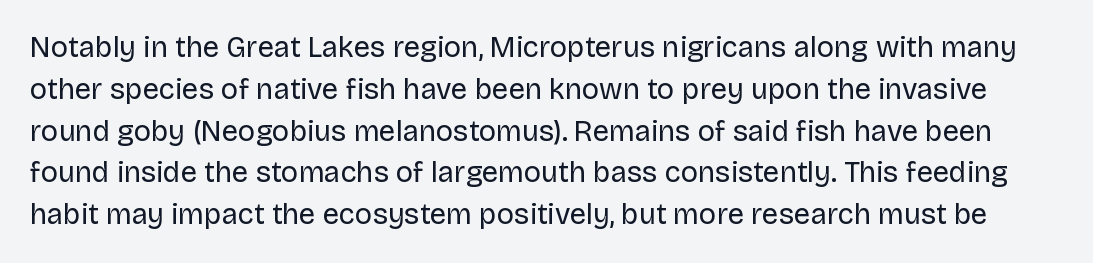
A bare baseline throughout the passage. The weight tops out at a normal text grade. The line texture is even and compact thanks to regular tracking. Examine the stroke ends and you'll find no serifs.
